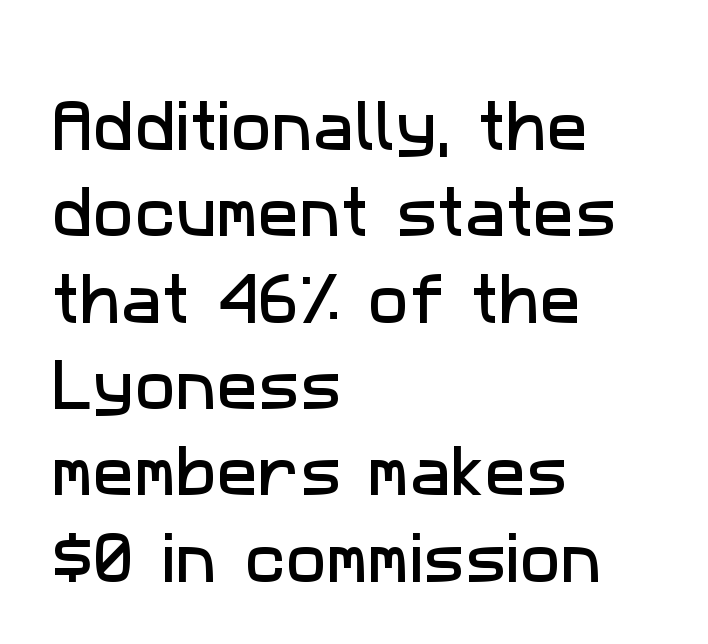
{"serif": "no", "width": "normal", "stroke_contrast": "low", "x_height": "medium", "monospaced": "no", "underline": "no", "align": "left", "line_spacing": "normal", "line_spacing_ratio": 1.57, "letter_spacing": "normal", "letter_spacing_em": 0.0, "glyph_px": 55}
